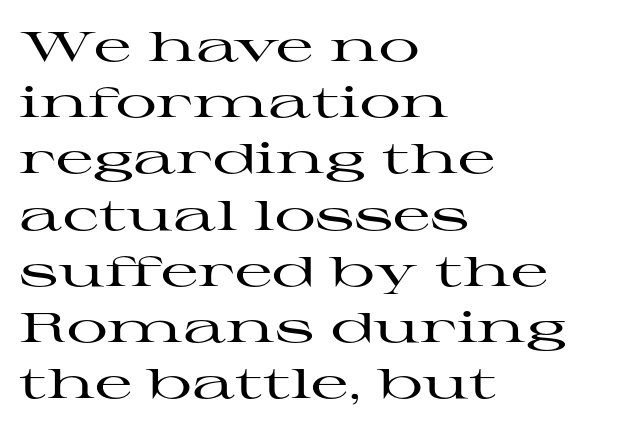
Q: Is the text italic (slanted)? A: No, it is upright.
Q: Is the typeface a serif or a sans-serif typeface? A: Serif.
Q: Is the text underlined? A: No.
Q: How is the paragraph aligned? A: Left-aligned.
Q: Is the spacing between letters normal or unusually wide? A: Normal.
Q: Is the spacing between lines tight, normal or loose? A: Normal.
Q: Width (condensed, normal, or wide)? A: Wide.
Q: Stroke contrast? A: High.
Q: x-height? A: Medium.
Q: Monospaced? A: No.
